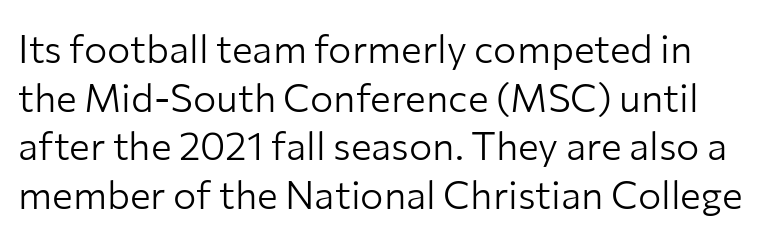
Q: Is the text bold? A: No.
Q: Is the text italic (slanted)? A: No, it is upright.
Q: Is the typeface a serif or a sans-serif typeface? A: Sans-serif.
Q: Is the text underlined? A: No.
Q: Is the spacing between letters normal or unusually wide? A: Normal.
Q: Is the spacing between lines tight, normal or loose? A: Normal.
Q: Width (condensed, normal, or wide)? A: Normal.
Q: Stroke contrast? A: Low.
Q: x-height? A: Medium.
Q: Monospaced? A: No.
